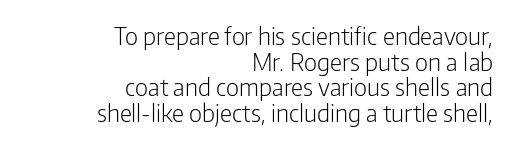
Q: Is the text bold? A: No.
Q: Is the text italic (slanted)? A: No, it is upright.
Q: Is the text underlined? A: No.
Q: How is the paragraph aligned? A: Right-aligned.
Q: Is the spacing between letters normal or unusually wide? A: Normal.
Q: Is the spacing between lines tight, normal or loose? A: Tight.
